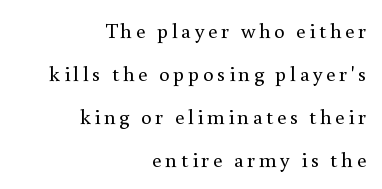
{"italic": "no", "bold": "no", "underline": "no", "align": "right", "line_spacing": "loose", "line_spacing_ratio": 2.04, "glyph_px": 21}
